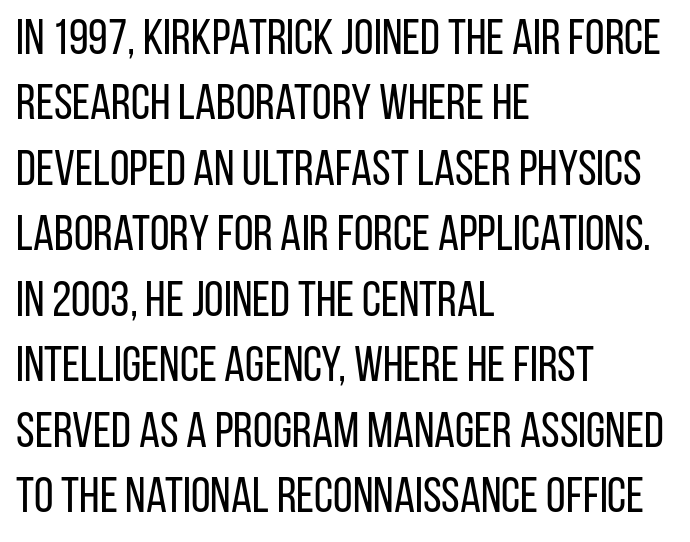
{"serif": "no", "italic": "no", "bold": "no", "weight": "regular", "width": "condensed", "stroke_contrast": "low", "x_height": "large", "monospaced": "no", "underline": "no", "align": "left", "line_spacing": "normal", "line_spacing_ratio": 1.31, "letter_spacing": "normal", "letter_spacing_em": 0.0, "glyph_px": 50}
